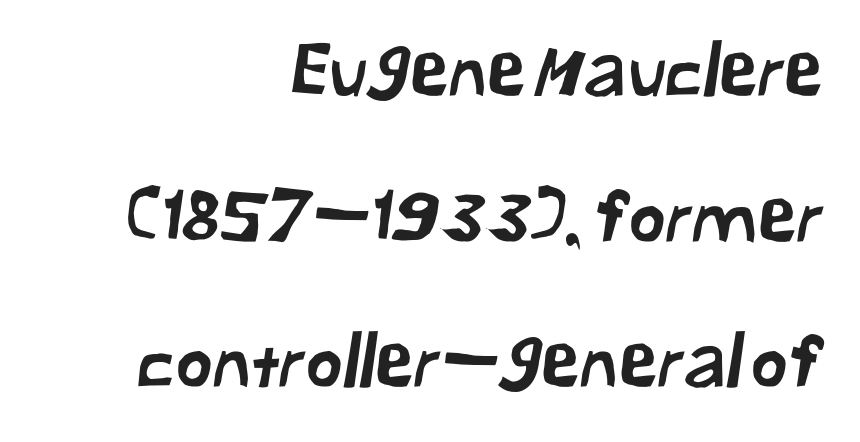
Each line ends at the same right margin while the left side varies. The foot of each line stays bare and open. The letters carry no serifs — their stems end cleanly without finishing strokes. If you measured baseline to baseline, you'd find a long distance.
